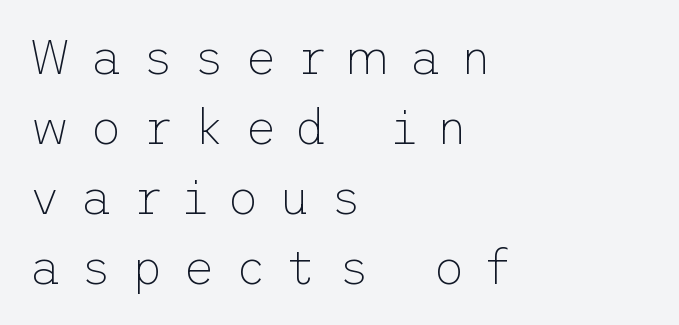
Q: Is the text bold? A: No.
Q: Is the text italic (slanted)? A: No, it is upright.
Q: Is the typeface a serif or a sans-serif typeface? A: Sans-serif.
Q: Is the text underlined? A: No.
Q: How is the paragraph aligned? A: Left-aligned.
Q: Is the spacing between letters normal or unusually wide? A: Unusually wide.
Q: Is the spacing between lines tight, normal or loose? A: Normal.
Q: Width (condensed, normal, or wide)? A: Normal.
Q: Stroke contrast? A: Low.
Q: x-height? A: Medium.
